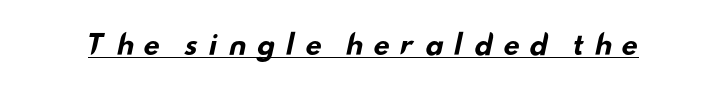
Beneath each row of characters lies a ruled line. Someone cranked the tracking dial way up on this one. Every letter is thick-stroked: bold, no question.
